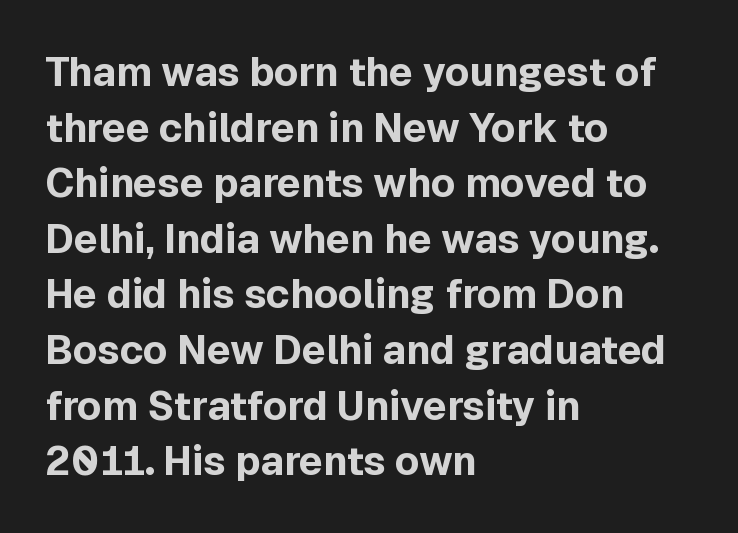
Is this a sans? Yes — the strokes have no serifs. Tracking value appears to be zero — textbook default spacing. It's the straight-up-and-down kind of type. Here the designer chose a conventional face with non-uniform glyph widths. The typesetter chose a ragged-right arrangement here.
